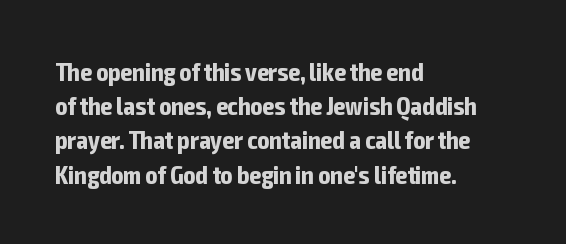
{"italic": "no", "bold": "yes", "underline": "no", "align": "left", "line_spacing": "normal", "line_spacing_ratio": 1.37, "letter_spacing": "normal", "letter_spacing_em": 0.0, "glyph_px": 25}
